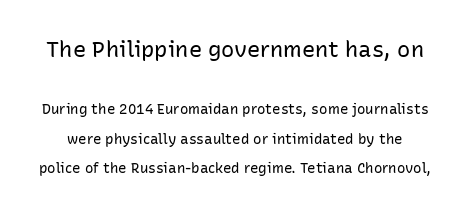
Q: Is the text bold? A: No.
Q: Is the text italic (slanted)? A: No, it is upright.
Q: Is the text underlined? A: No.
Q: Is the spacing between letters normal or unusually wide? A: Normal.
Q: Is the spacing between lines tight, normal or loose? A: Loose.
Q: Which block of text is set in a larger size, the first (top) or the second (bottom)? A: The first (top) one.
